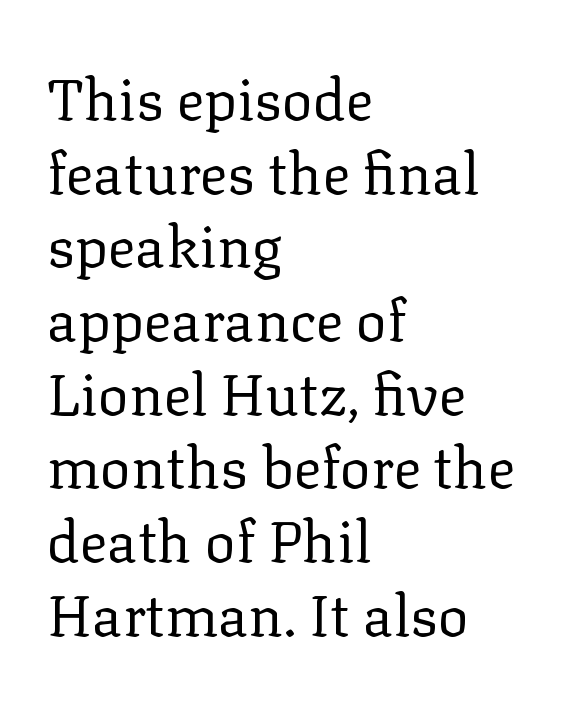
The image shows 58 px regular-weight serif type, upright; set left-aligned, normal line spacing (1.27x), normal letter spacing, not underlined; low stroke contrast and a medium x-height.
